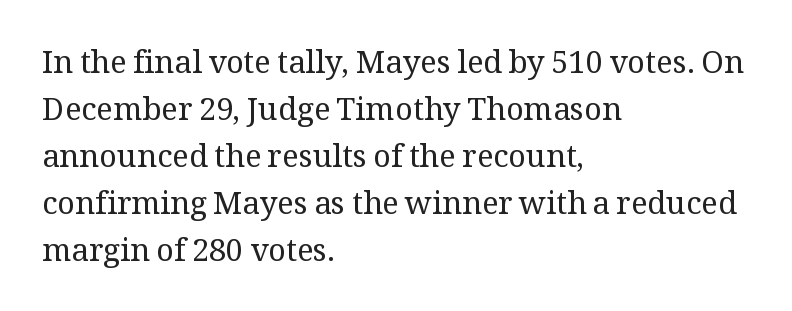
{"serif": "yes", "italic": "no", "bold": "no", "weight": "regular", "width": "normal", "stroke_contrast": "medium", "x_height": "medium", "monospaced": "no", "underline": "no", "align": "left", "line_spacing": "normal", "line_spacing_ratio": 1.52, "letter_spacing": "normal", "letter_spacing_em": 0.0, "glyph_px": 31}
